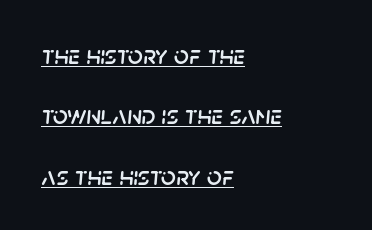
Q: Is the text italic (slanted)? A: Yes, it leans right by about 5 degrees.
Q: Is the text underlined? A: Yes.
Q: How is the paragraph aligned? A: Left-aligned.
Q: Is the spacing between letters normal or unusually wide? A: Normal.
Q: Is the spacing between lines tight, normal or loose? A: Loose.
